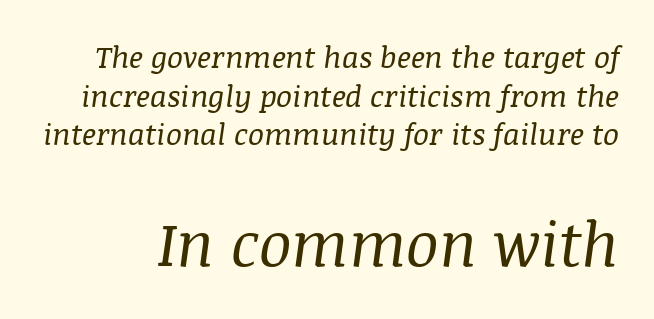
The image shows 61 px regular-weight serif type, italic (leaning right); set normal line spacing (1.29x), normal letter spacing, not underlined; the second (bottom) block is 2.03x larger; medium stroke contrast and a large x-height.
